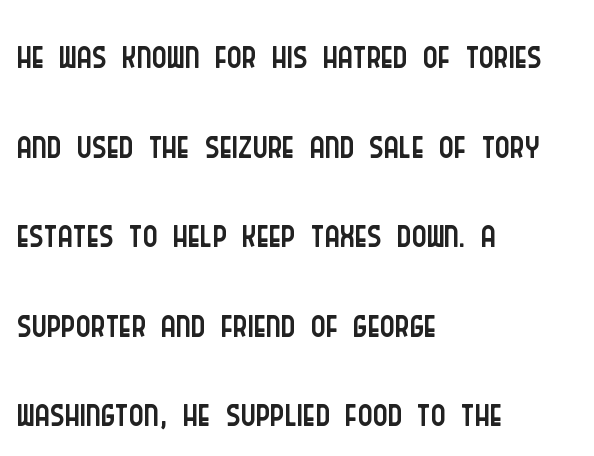
Every row of glyphs begins at an identical x-position on the left. Note: no serifs on the glyphs. No word sits above an underline. Compared with typical body copy, the letter spacing here is the same. Vertical stems look standard width or narrower in stroke.
